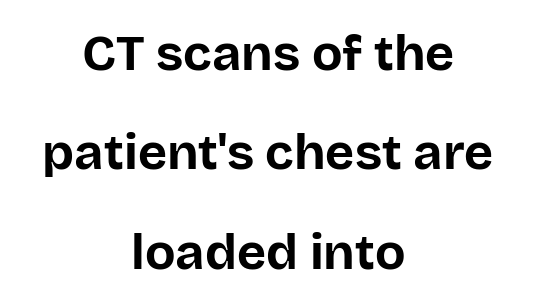
The image shows 50 px bold sans-serif type, upright; set centered, loose line spacing (1.99x), normal letter spacing, not underlined; low stroke contrast and a large x-height.
